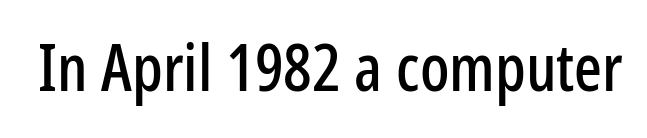
{"serif": "no", "italic": "no", "width": "condensed", "stroke_contrast": "low", "x_height": "medium", "monospaced": "no", "underline": "no", "letter_spacing": "normal", "letter_spacing_em": 0.0, "glyph_px": 65}
